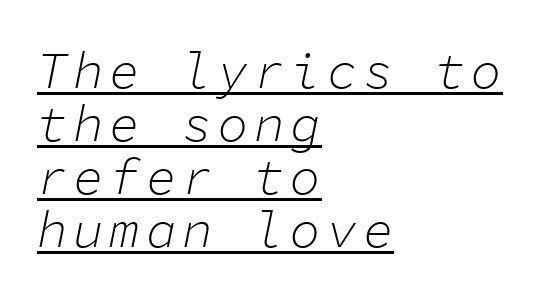
Q: Is the text bold? A: No.
Q: Is the text italic (slanted)? A: Yes, it leans right by about 11 degrees.
Q: Is the text underlined? A: Yes.
Q: How is the paragraph aligned? A: Left-aligned.
Q: Is the spacing between lines tight, normal or loose? A: Tight.
Q: Width (condensed, normal, or wide)? A: Normal.
Q: Stroke contrast? A: Low.
Q: x-height? A: Medium.
Q: Monospaced? A: Yes.
